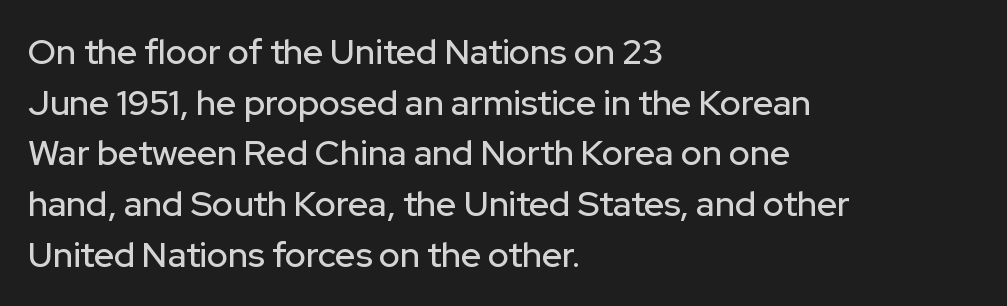
Q: Is the text italic (slanted)? A: No, it is upright.
Q: Is the typeface a serif or a sans-serif typeface? A: Sans-serif.
Q: Is the text underlined? A: No.
Q: How is the paragraph aligned? A: Left-aligned.
Q: Is the spacing between letters normal or unusually wide? A: Normal.
Q: Is the spacing between lines tight, normal or loose? A: Normal.
Q: Width (condensed, normal, or wide)? A: Normal.
Q: Stroke contrast? A: Low.
Q: x-height? A: Medium.
Q: Monospaced? A: No.
